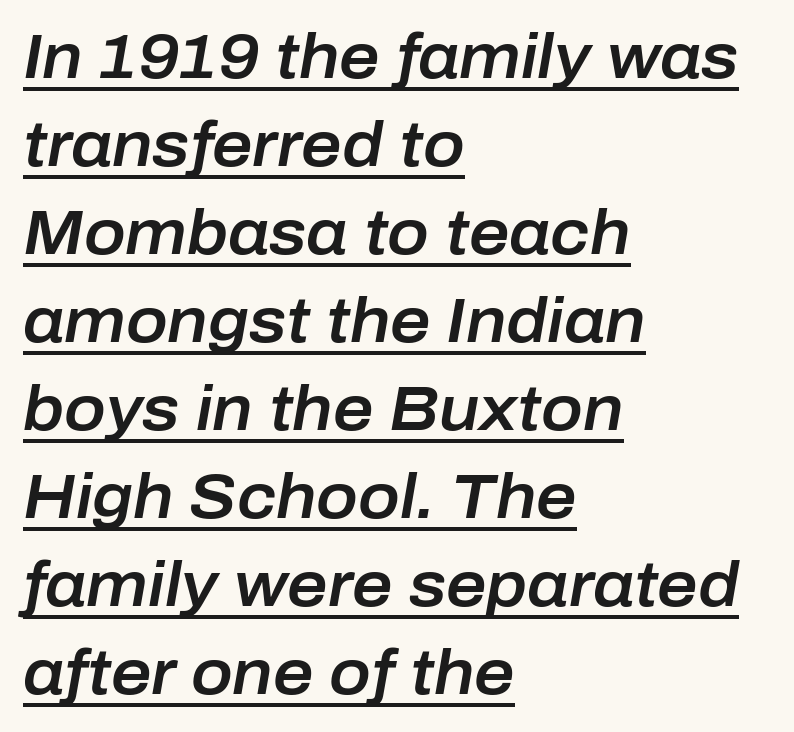
Does the leading feel generous? No, just average. Characters are canted at an angle relative to the baseline's perpendicular. The rendering uses natural spacing where letterforms have individual widths. Nothing unusual about the tracking: characters are spaced as the font intends.
